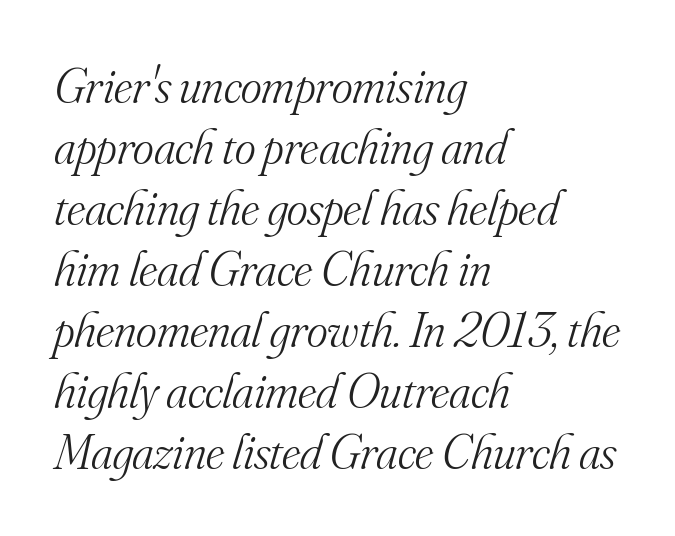
Q: Is the text bold? A: No.
Q: Is the text italic (slanted)? A: Yes, it leans right by about 16 degrees.
Q: Is the typeface a serif or a sans-serif typeface? A: Serif.
Q: Is the text underlined? A: No.
Q: How is the paragraph aligned? A: Left-aligned.
Q: Is the spacing between letters normal or unusually wide? A: Normal.
Q: Width (condensed, normal, or wide)? A: Normal.
Q: Stroke contrast? A: Medium.
Q: x-height? A: Small.
Q: Monospaced? A: No.
